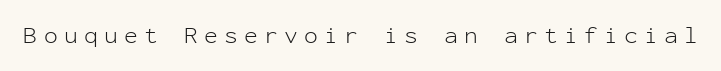
Q: Is the text bold? A: No.
Q: Is the text italic (slanted)? A: No, it is upright.
Q: Is the text underlined? A: No.
Q: Is the spacing between letters normal or unusually wide? A: Unusually wide.
